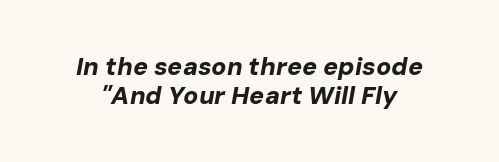
{"italic": "yes", "lean": "right", "slant_degrees": 10, "bold": "yes", "underline": "no", "line_spacing_ratio": 1.16, "letter_spacing": "normal", "letter_spacing_em": 0.0, "glyph_px": 25}
